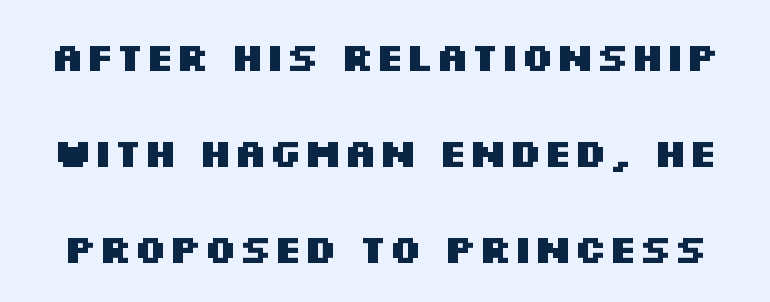
Leading is clearly above the norm, producing a sparse column. The space directly below the letters is spotless. I'd call this a sans setting — the letters go barefoot. A roman cut, with each character standing at attention.
